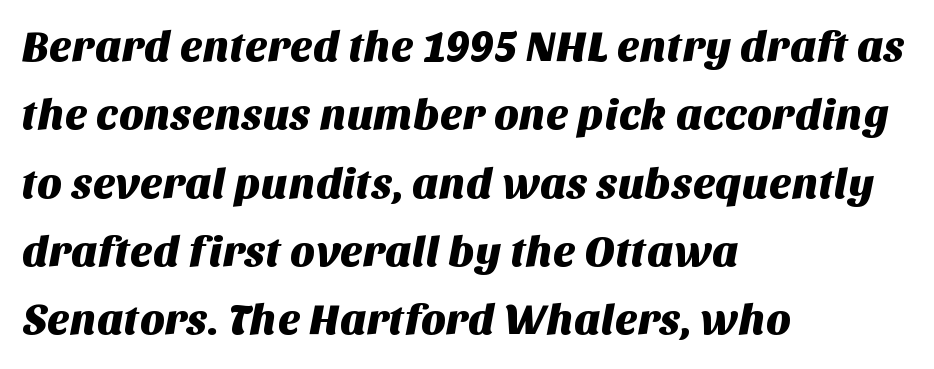
No extra tracking has been applied to these lines. Baseline-to-baseline distance is the conventional proportion of letter height. Only glyphs here, with clear space below each row. Is the block centered? No — it sits flush against the left margin.
